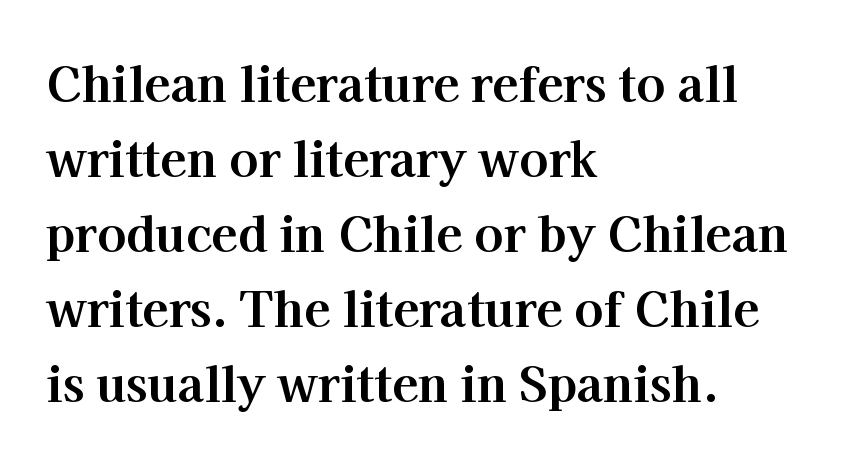
Weight: bold. The rows are spaced the way most documents space them. The compositor pushed each line to the left boundary. Characters follow at the spacing the type designer built in. No italicization has been applied; the sample stays upright.
